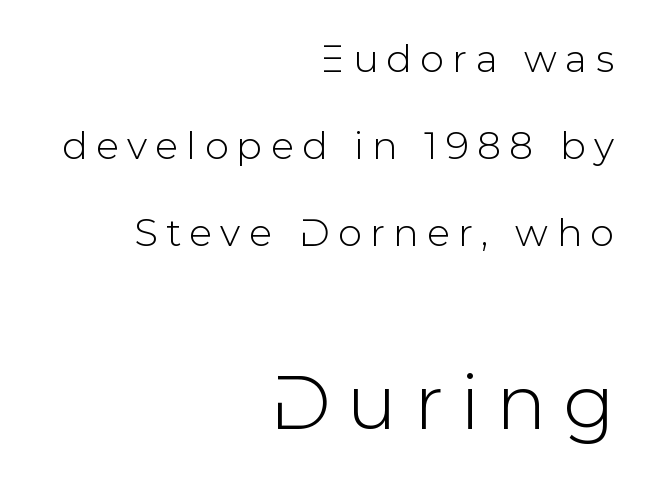
The image shows 75 px sans-serif type, upright; set right-aligned, loose line spacing (2.29x), unusually wide letter spacing (+0.22 em), not underlined; the second (bottom) block is 1.97x larger; low stroke contrast and a medium x-height.
